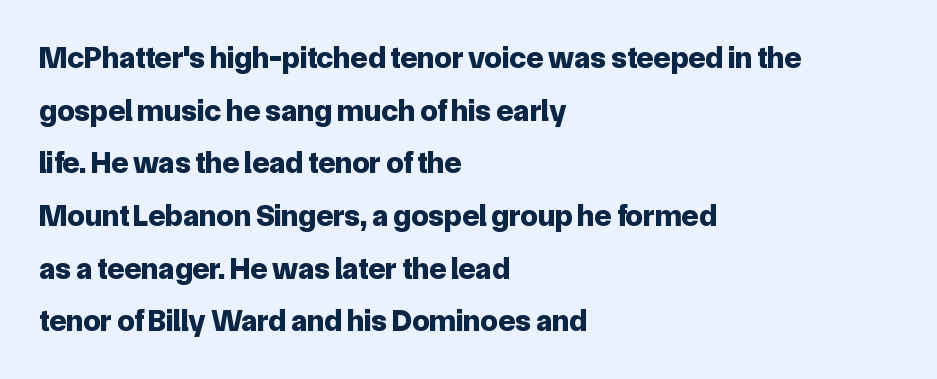
Notice how descenders clear the ascenders below comfortably — that's standard leading. Are there feet on the stems? There aren't — it's a sans. The words here are not underlined. Vertical strokes here are truly vertical.
